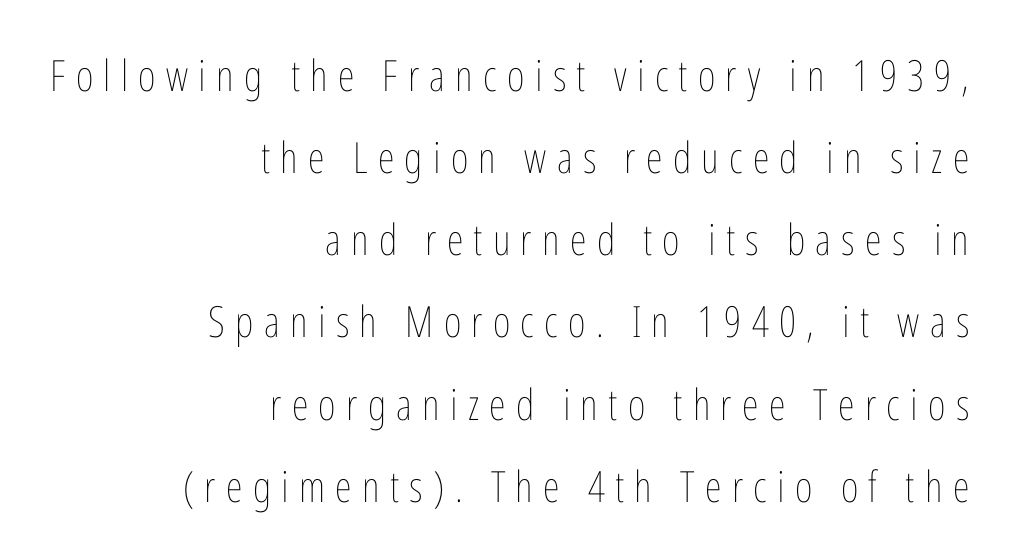
The image shows 43 px thin, condensed type, upright; set right-aligned, loose line spacing (1.91x), unusually wide letter spacing (+0.24 em), not underlined; low stroke contrast and a medium x-height.
